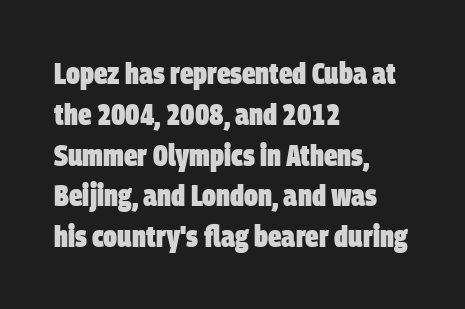
The image shows 30 px heavy, condensed sans-serif type; set left-aligned, normal line spacing (1.36x), normal letter spacing, not underlined; low stroke contrast and a large x-height.
